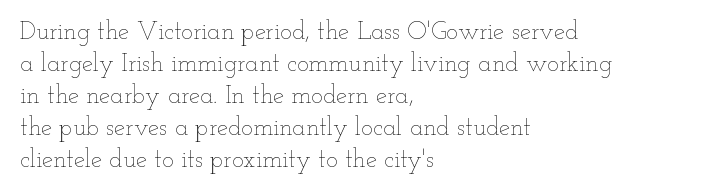
{"italic": "no", "bold": "no", "underline": "no", "align": "left", "line_spacing": "normal", "line_spacing_ratio": 1.28, "letter_spacing": "normal", "letter_spacing_em": 0.0, "glyph_px": 25}
